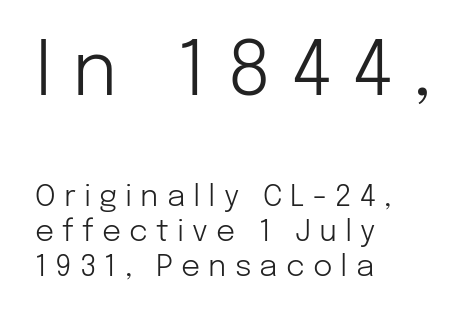
The image shows 75 px light sans-serif type, upright; set left-aligned, line spacing 1.16x, unusually wide letter spacing (+0.27 em), not underlined; the first (top) block is 2.5x larger; low stroke contrast and a medium x-height.
